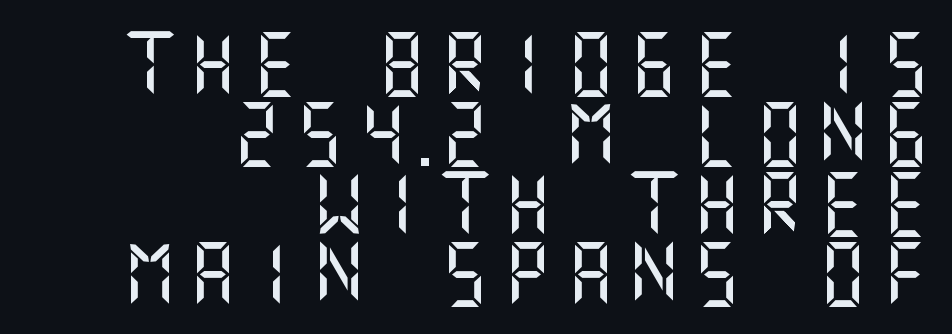
Q: Is the text italic (slanted)? A: No, it is upright.
Q: Is the typeface a serif or a sans-serif typeface? A: Sans-serif.
Q: Is the text underlined? A: No.
Q: How is the paragraph aligned? A: Right-aligned.
Q: Is the spacing between letters normal or unusually wide? A: Unusually wide.
Q: Is the spacing between lines tight, normal or loose? A: Tight.
Q: Width (condensed, normal, or wide)? A: Normal.
Q: Stroke contrast? A: Medium.
Q: x-height? A: Large.
